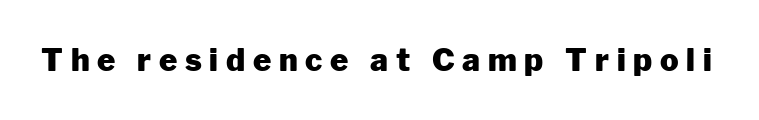
Notice how the stems are strictly vertical — no italics here. The glyphs in this specimen are sans serif. This sample has the flowing, uneven cadence of proportional lettering. The face used here is rendered with a markedly widened letterfit.
